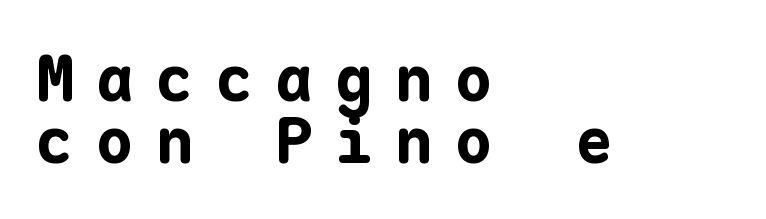
The face used here has the dense, thick strokes of a bold. Each letter, wide or thin by design, is forced into the same width here. Observe the wide spacing: letters keep a clear distance from each other. Clear beneath every line of the passage. The letters carry no serifs — their stems end cleanly without finishing strokes.
